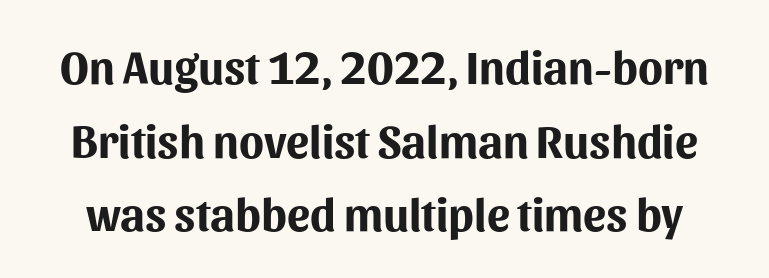
Q: Is the text bold? A: Yes.
Q: Is the text italic (slanted)? A: No, it is upright.
Q: Is the typeface a serif or a sans-serif typeface? A: Sans-serif.
Q: Is the text underlined? A: No.
Q: Is the spacing between letters normal or unusually wide? A: Normal.
Q: Is the spacing between lines tight, normal or loose? A: Normal.
Q: Width (condensed, normal, or wide)? A: Normal.
Q: Stroke contrast? A: Medium.
Q: x-height? A: Medium.
Q: Monospaced? A: No.
